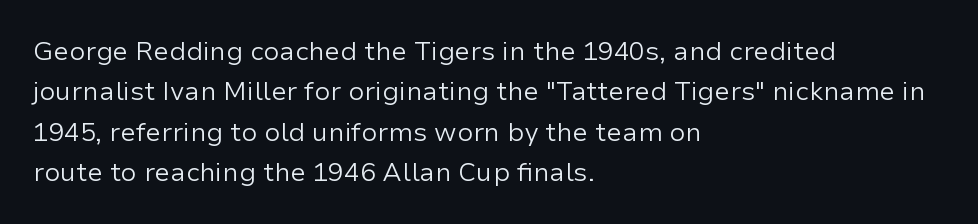
Q: Is the text bold? A: No.
Q: Is the text italic (slanted)? A: No, it is upright.
Q: Is the text underlined? A: No.
Q: How is the paragraph aligned? A: Left-aligned.
Q: Is the spacing between letters normal or unusually wide? A: Normal.
Q: Is the spacing between lines tight, normal or loose? A: Normal.
